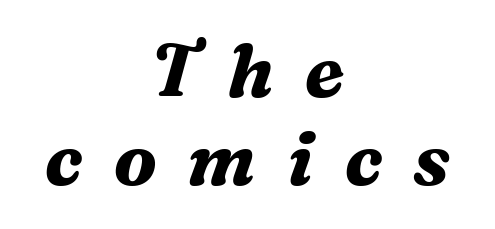
Q: Is the text bold? A: Yes.
Q: Is the text italic (slanted)? A: Yes, it leans right by about 16 degrees.
Q: Is the typeface a serif or a sans-serif typeface? A: Serif.
Q: Is the text underlined? A: No.
Q: How is the paragraph aligned? A: Centered.
Q: Is the spacing between letters normal or unusually wide? A: Unusually wide.
Q: Width (condensed, normal, or wide)? A: Normal.
Q: Stroke contrast? A: Medium.
Q: x-height? A: Medium.
Q: Monospaced? A: No.
